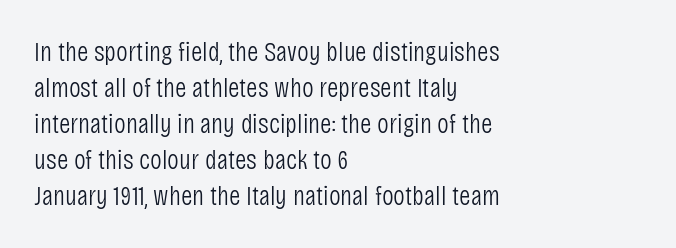
{"serif": "no", "italic": "no", "bold": "no", "weight": "light", "width": "condensed", "stroke_contrast": "low", "x_height": "large", "monospaced": "no", "underline": "no", "align": "left", "line_spacing": "normal", "line_spacing_ratio": 1.29, "letter_spacing": "normal", "letter_spacing_em": 0.0, "glyph_px": 28}
